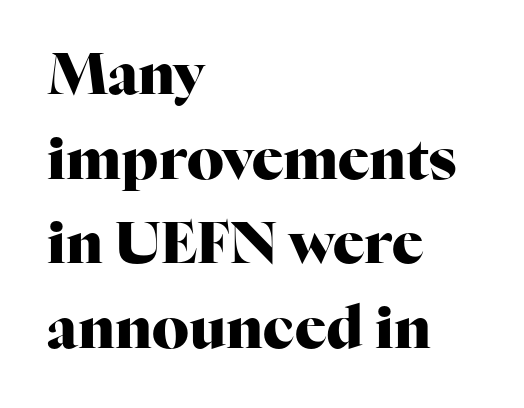
The image shows 58 px heavy serif type, upright; set left-aligned, normal line spacing (1.46x), normal letter spacing, not underlined; high stroke contrast and a medium x-height.
